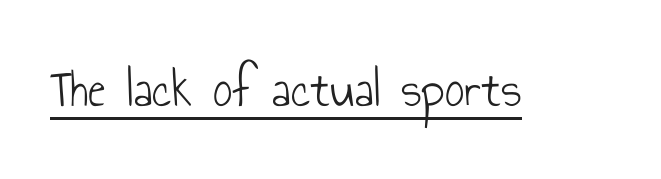
The image shows 54 px light, condensed sans-serif type, upright; set normal letter spacing, underlined; low stroke contrast and a small x-height.
